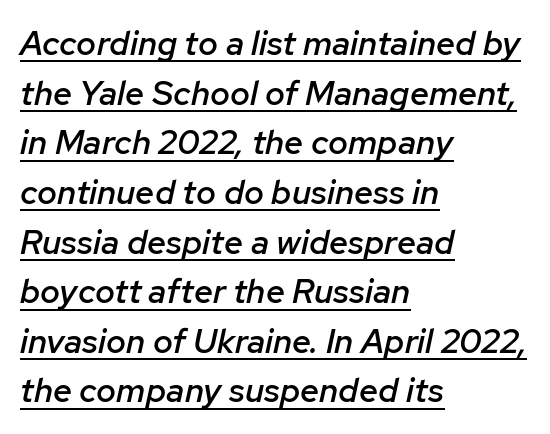
{"italic": "yes", "lean": "right", "slant_degrees": 12, "bold": "semi", "weight": "semibold", "width": "normal", "stroke_contrast": "low", "x_height": "medium", "monospaced": "no", "underline": "yes", "align": "left", "line_spacing": "normal", "line_spacing_ratio": 1.46, "letter_spacing": "normal", "letter_spacing_em": 0.0, "glyph_px": 34}
